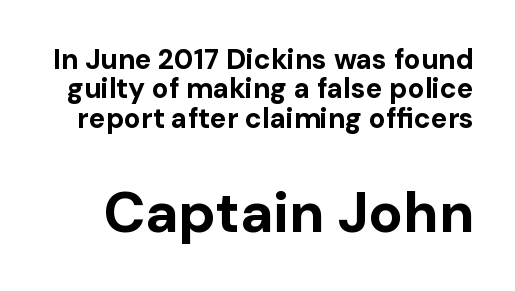
Q: Is the text bold? A: Yes.
Q: Is the text italic (slanted)? A: No, it is upright.
Q: Is the typeface a serif or a sans-serif typeface? A: Sans-serif.
Q: Is the text underlined? A: No.
Q: Is the spacing between letters normal or unusually wide? A: Normal.
Q: Is the spacing between lines tight, normal or loose? A: Tight.
Q: Which block of text is set in a larger size, the first (top) or the second (bottom)? A: The second (bottom) one.
Q: Width (condensed, normal, or wide)? A: Normal.
Q: Stroke contrast? A: Low.
Q: x-height? A: Medium.
Q: Monospaced? A: No.
